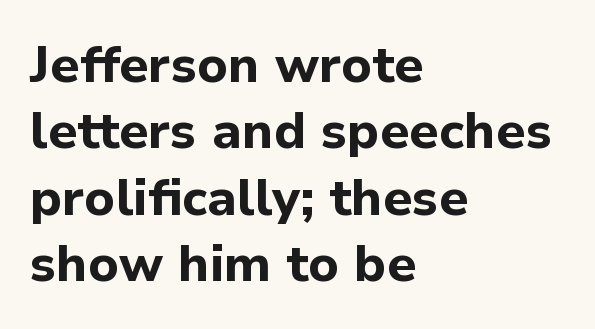
{"serif": "no", "italic": "no", "bold": "yes", "weight": "bold", "width": "normal", "stroke_contrast": "low", "x_height": "medium", "monospaced": "no", "underline": "no", "align": "left", "line_spacing": "normal", "line_spacing_ratio": 1.3, "letter_spacing": "normal", "letter_spacing_em": 0.0, "glyph_px": 51}
